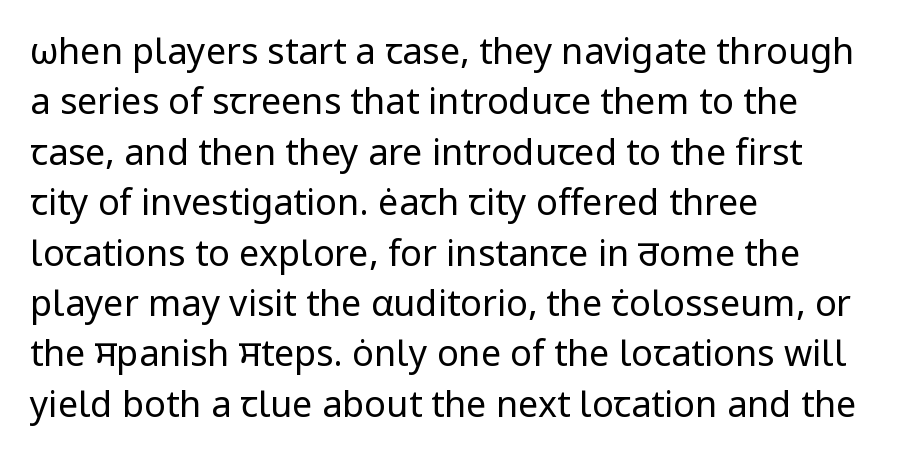
{"serif": "no", "italic": "no", "bold": "no", "weight": "regular", "width": "normal", "stroke_contrast": "low", "x_height": "medium", "monospaced": "no", "underline": "no", "align": "left", "line_spacing": "normal", "line_spacing_ratio": 1.4, "letter_spacing": "normal", "letter_spacing_em": 0.0, "glyph_px": 36}
